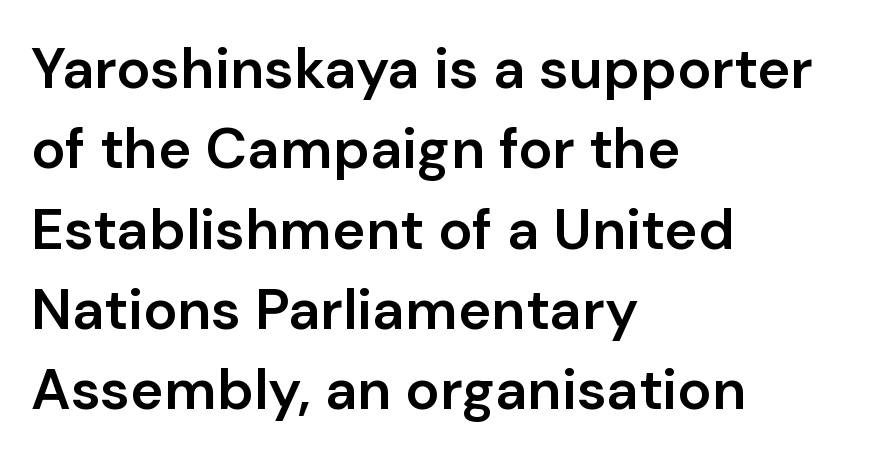
Q: Is the text bold? A: Semi-bold.
Q: Is the text italic (slanted)? A: No, it is upright.
Q: Is the typeface a serif or a sans-serif typeface? A: Sans-serif.
Q: Is the text underlined? A: No.
Q: How is the paragraph aligned? A: Left-aligned.
Q: Is the spacing between letters normal or unusually wide? A: Normal.
Q: Is the spacing between lines tight, normal or loose? A: Normal.
Q: Width (condensed, normal, or wide)? A: Normal.
Q: Stroke contrast? A: Low.
Q: x-height? A: Medium.
Q: Monospaced? A: No.
